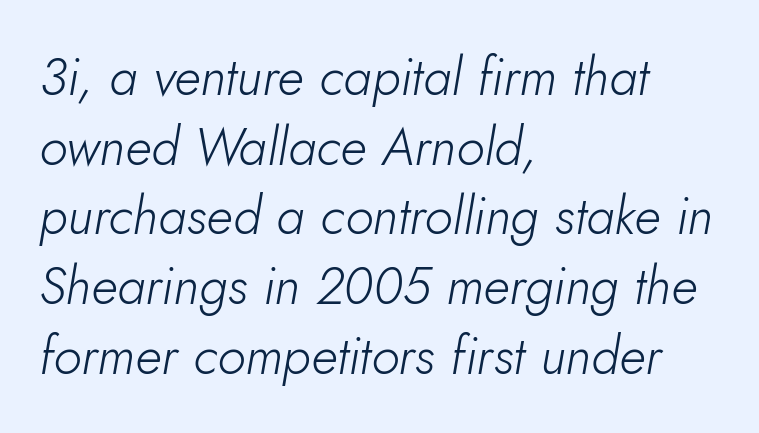
Regarding leading, the lines here are spaced in the standard way. Looks like regular typesetting: each glyph gets only the width it needs. Compared with ordinary roman type, these characters are visibly tilted. No heavy texture on the line: the type isn't bold. Nothing unusual about the tracking: characters are spaced as the font intends. The rag falls on the right side of this text block.
